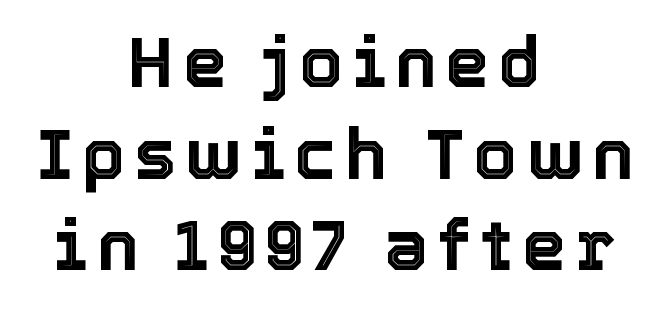
Q: Is the text italic (slanted)? A: No, it is upright.
Q: Is the text underlined? A: No.
Q: How is the paragraph aligned? A: Centered.
Q: Is the spacing between lines tight, normal or loose? A: Normal.
Q: Width (condensed, normal, or wide)? A: Normal.
Q: x-height? A: Medium.
Q: Monospaced? A: No.
